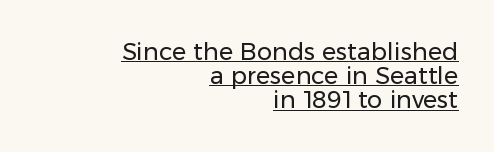
Very little white space separates one row of letters from the next. A typesetter would mark this as roman, not italic. The string is rendered with underlining switched on. Short note: letters normally spaced. The typeface has the unassuming heft of standard copy or less. Short and long lines alike share a common ending point at right.
